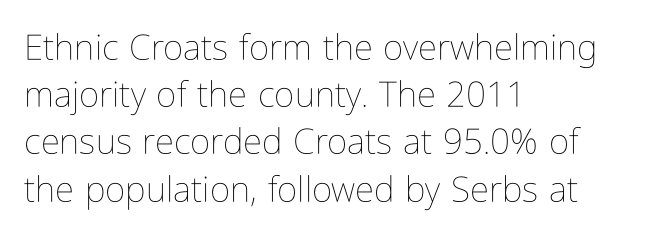
The image shows 35 px thin, condensed type, upright; set left-aligned, normal line spacing (1.35x), normal letter spacing, not underlined; low stroke contrast and a medium x-height.
